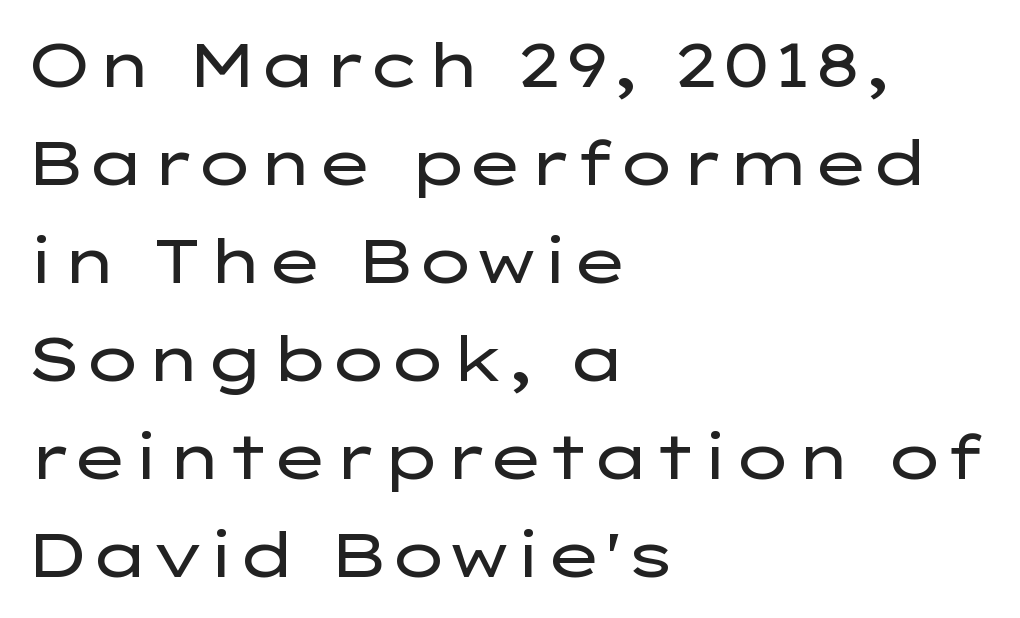
{"serif": "no", "italic": "no", "bold": "no", "weight": "regular", "width": "wide", "stroke_contrast": "low", "x_height": "medium", "monospaced": "no", "underline": "no", "align": "left", "line_spacing": "normal", "line_spacing_ratio": 1.58, "letter_spacing": "normal", "letter_spacing_em": 0.0, "glyph_px": 62}
